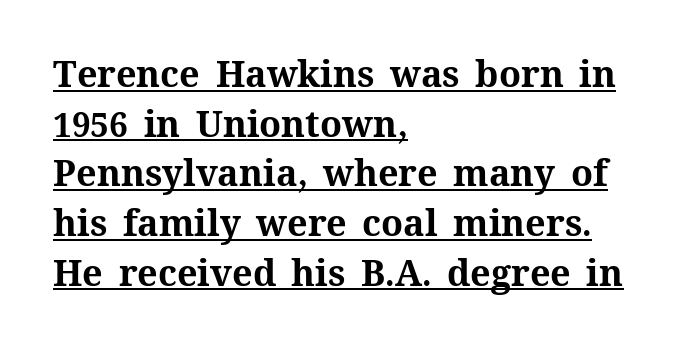
Q: Is the text bold? A: Yes.
Q: Is the text italic (slanted)? A: No, it is upright.
Q: Is the text underlined? A: Yes.
Q: How is the paragraph aligned? A: Left-aligned.
Q: Is the spacing between letters normal or unusually wide? A: Normal.
Q: Is the spacing between lines tight, normal or loose? A: Normal.
Q: Width (condensed, normal, or wide)? A: Normal.
Q: Stroke contrast? A: Medium.
Q: x-height? A: Medium.
Q: Monospaced? A: No.
